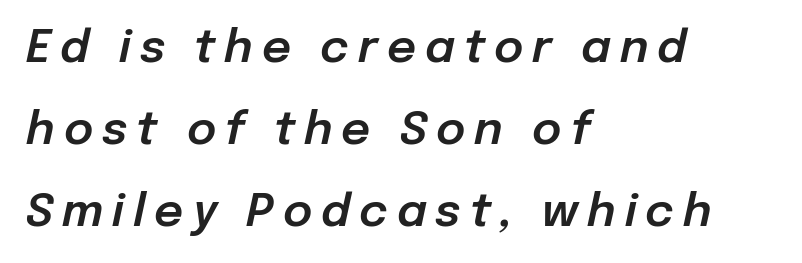
Is the type slanted? Yes — the strokes lean at a clear angle. The rendering uses natural spacing where letterforms have individual widths. Caption: multi-line text, flush left, ragged right. Just letters on the line, the space beneath them empty. The type is letterspaced generously, with wide tracking.
